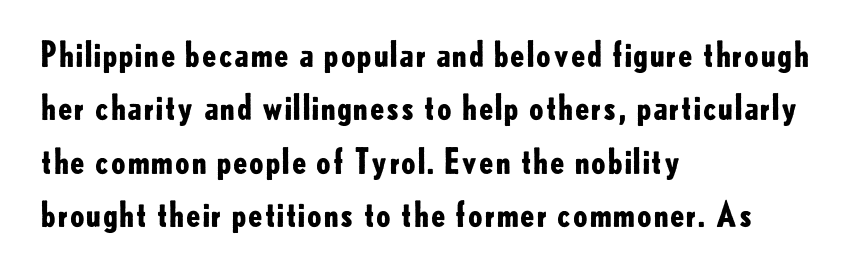
Q: Is the text bold? A: Yes.
Q: Is the text italic (slanted)? A: No, it is upright.
Q: Is the typeface a serif or a sans-serif typeface? A: Sans-serif.
Q: Is the text underlined? A: No.
Q: How is the paragraph aligned? A: Left-aligned.
Q: Is the spacing between letters normal or unusually wide? A: Normal.
Q: Is the spacing between lines tight, normal or loose? A: Normal.
Q: Width (condensed, normal, or wide)? A: Normal.
Q: Stroke contrast? A: Low.
Q: x-height? A: Small.
Q: Monospaced? A: No.
